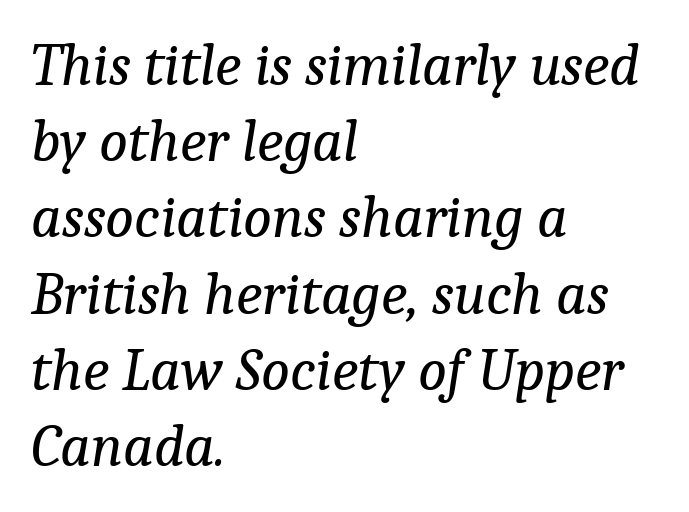
The image shows 60 px regular-weight serif type, italic (leaning right); set left-aligned, normal line spacing (1.27x), normal letter spacing, not underlined; low stroke contrast and a medium x-height.
